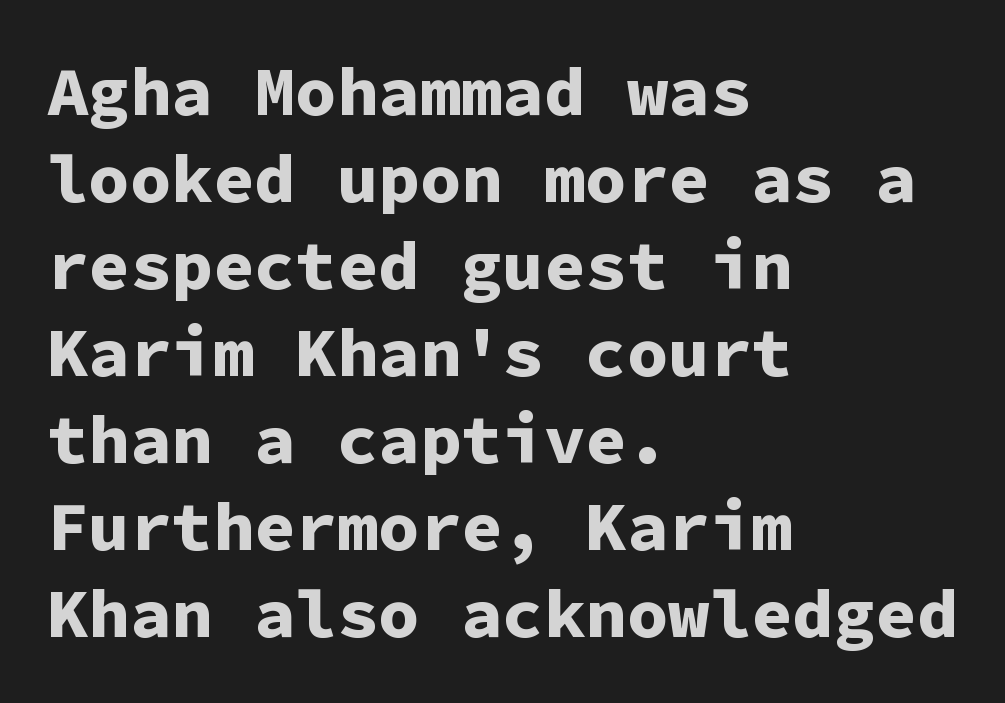
{"serif": "no", "italic": "no", "bold": "yes", "weight": "bold", "width": "normal", "stroke_contrast": "low", "x_height": "medium", "monospaced": "yes", "underline": "no", "align": "left", "line_spacing": "normal", "line_spacing_ratio": 1.26, "letter_spacing": "normal", "letter_spacing_em": 0.0, "glyph_px": 69}
